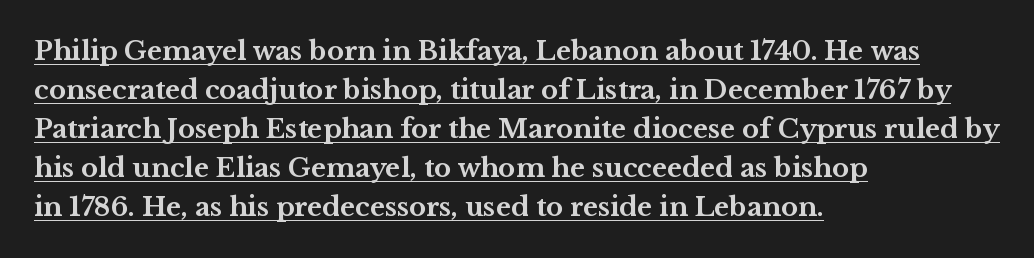
The image shows 26 px bold type, upright; set left-aligned, normal line spacing (1.5x), normal letter spacing, underlined.
